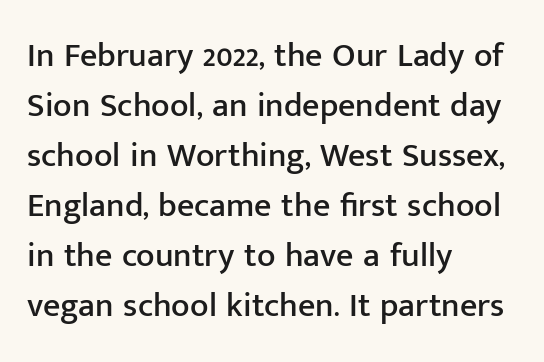
{"serif": "no", "italic": "no", "width": "normal", "stroke_contrast": "low", "x_height": "medium", "monospaced": "no", "underline": "no", "align": "left", "line_spacing": "normal", "line_spacing_ratio": 1.47, "letter_spacing": "normal", "letter_spacing_em": 0.0, "glyph_px": 34}
